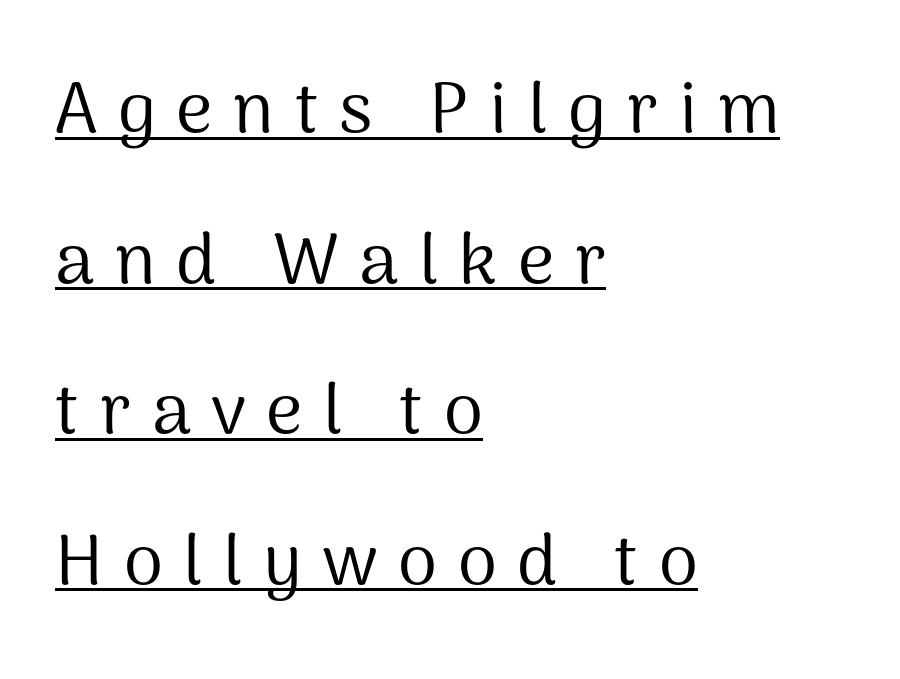
{"serif": "no", "italic": "no", "bold": "no", "weight": "regular", "width": "normal", "stroke_contrast": "medium", "x_height": "medium", "monospaced": "no", "underline": "yes", "align": "left", "line_spacing": "loose", "line_spacing_ratio": 2.12, "letter_spacing": "wide", "letter_spacing_em": 0.29, "glyph_px": 71}
